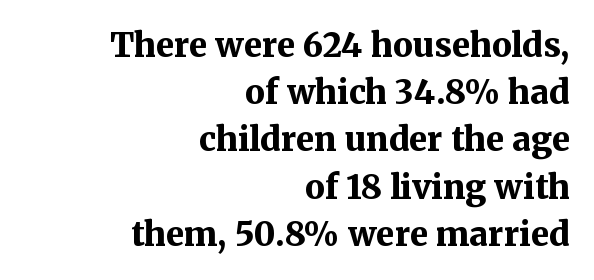
Q: Is the text bold? A: Yes.
Q: Is the text italic (slanted)? A: No, it is upright.
Q: Is the typeface a serif or a sans-serif typeface? A: Serif.
Q: Is the text underlined? A: No.
Q: How is the paragraph aligned? A: Right-aligned.
Q: Is the spacing between letters normal or unusually wide? A: Normal.
Q: Is the spacing between lines tight, normal or loose? A: Normal.
Q: Width (condensed, normal, or wide)? A: Normal.
Q: Stroke contrast? A: Medium.
Q: x-height? A: Medium.
Q: Monospaced? A: No.
